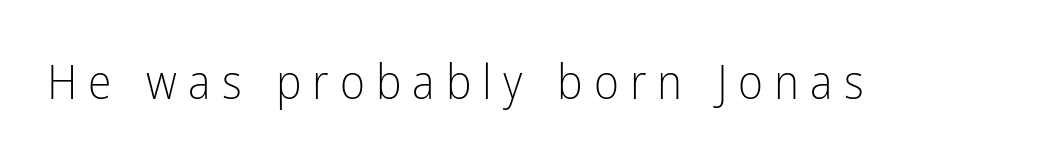
Q: Is the text bold? A: No.
Q: Is the text italic (slanted)? A: No, it is upright.
Q: Is the typeface a serif or a sans-serif typeface? A: Sans-serif.
Q: Is the text underlined? A: No.
Q: Is the spacing between letters normal or unusually wide? A: Unusually wide.
Q: Width (condensed, normal, or wide)? A: Condensed.
Q: Stroke contrast? A: Low.
Q: x-height? A: Medium.
Q: Monospaced? A: No.
